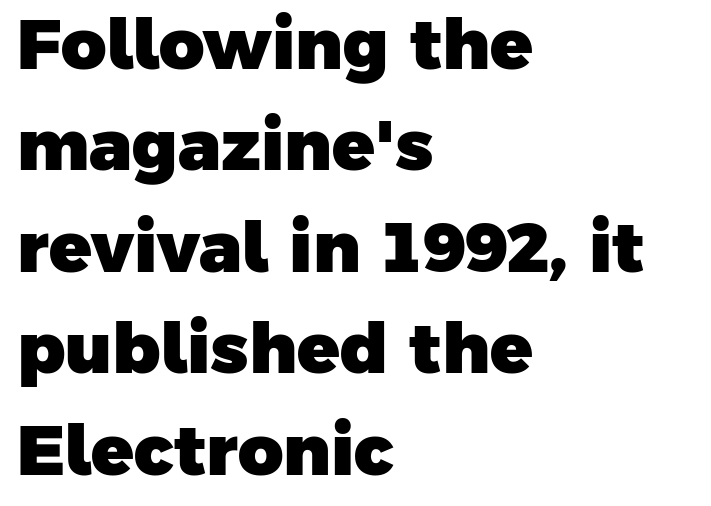
The image shows 70 px heavy sans-serif type; set left-aligned, normal line spacing (1.45x), normal letter spacing, not underlined; low stroke contrast and a medium x-height.
